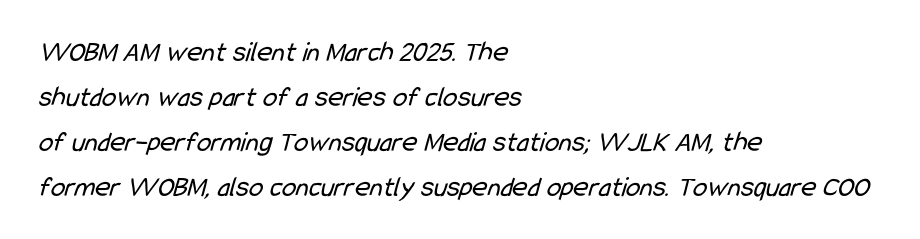
Q: Is the text bold? A: No.
Q: Is the typeface a serif or a sans-serif typeface? A: Sans-serif.
Q: Is the text underlined? A: No.
Q: How is the paragraph aligned? A: Left-aligned.
Q: Is the spacing between letters normal or unusually wide? A: Normal.
Q: Is the spacing between lines tight, normal or loose? A: Normal.
Q: Width (condensed, normal, or wide)? A: Condensed.
Q: Stroke contrast? A: Low.
Q: x-height? A: Medium.
Q: Monospaced? A: No.
